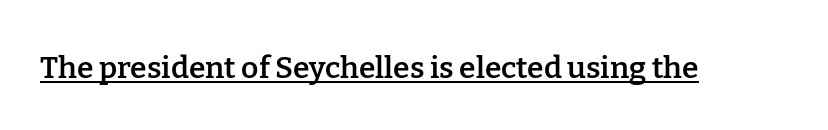
The image shows 30 px semibold serif type, upright; set normal letter spacing, underlined; low stroke contrast and a medium x-height.
